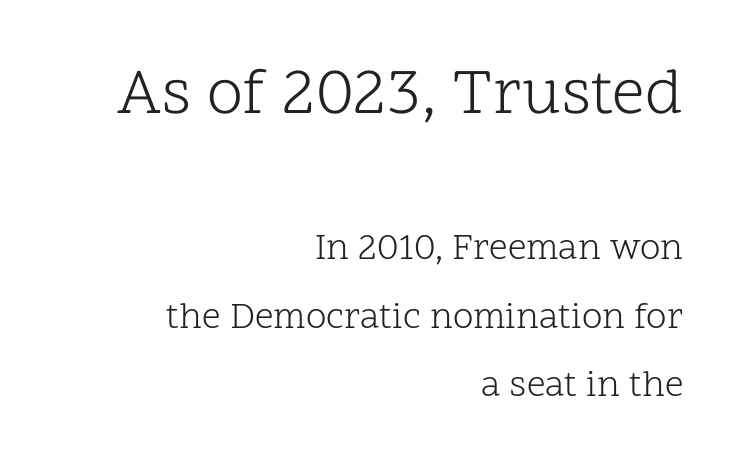
Q: Is the text bold? A: No.
Q: Is the text italic (slanted)? A: No, it is upright.
Q: Is the typeface a serif or a sans-serif typeface? A: Serif.
Q: Is the text underlined? A: No.
Q: How is the paragraph aligned? A: Right-aligned.
Q: Is the spacing between letters normal or unusually wide? A: Normal.
Q: Which block of text is set in a larger size, the first (top) or the second (bottom)? A: The first (top) one.
Q: Width (condensed, normal, or wide)? A: Normal.
Q: Stroke contrast? A: Low.
Q: x-height? A: Medium.
Q: Monospaced? A: No.
